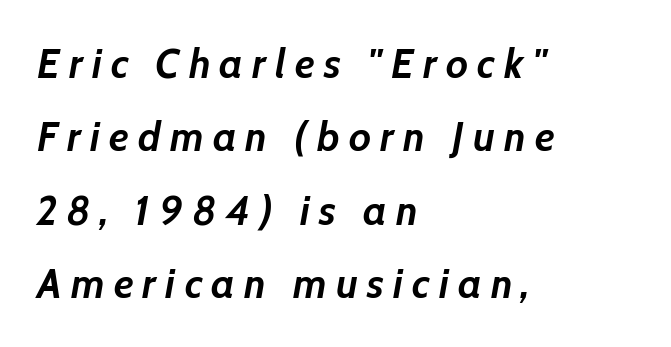
Q: Is the text bold? A: Yes.
Q: Is the text italic (slanted)? A: Yes, it leans right by about 10 degrees.
Q: Is the text underlined? A: No.
Q: How is the paragraph aligned? A: Left-aligned.
Q: Is the spacing between letters normal or unusually wide? A: Unusually wide.
Q: Width (condensed, normal, or wide)? A: Normal.
Q: Stroke contrast? A: Low.
Q: x-height? A: Medium.
Q: Monospaced? A: No.
